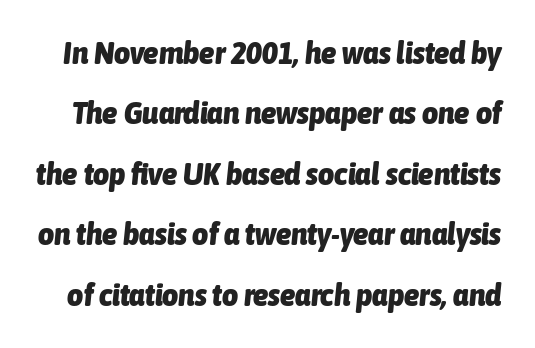
{"italic": "yes", "lean": "right", "slant_degrees": 6, "bold": "yes", "weight": "heavy", "width": "condensed", "stroke_contrast": "low", "x_height": "medium", "monospaced": "no", "underline": "no", "line_spacing": "loose", "line_spacing_ratio": 1.95, "letter_spacing": "normal", "letter_spacing_em": 0.0, "glyph_px": 31}
